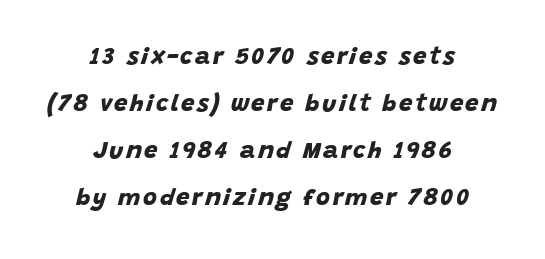
{"bold": "yes", "underline": "no", "align": "center", "line_spacing": "loose", "line_spacing_ratio": 1.96, "glyph_px": 24}
